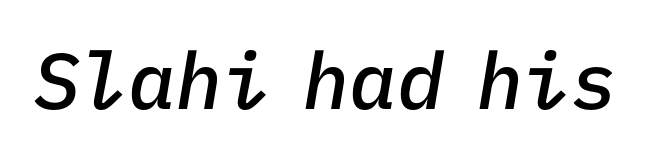
Check under the words: just untouched page. Summary of weight: moderately heavy, a semibold. Each letter, wide or thin by design, is forced into the same width here. Observe the ordinary spacing: letters are neighbours, not strangers. If you drew a line through each stem, it would be angled.
